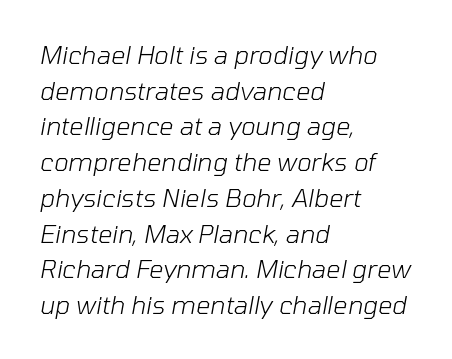
Q: Is the text bold? A: No.
Q: Is the text italic (slanted)? A: Yes, it leans right by about 10 degrees.
Q: Is the text underlined? A: No.
Q: How is the paragraph aligned? A: Left-aligned.
Q: Is the spacing between letters normal or unusually wide? A: Normal.
Q: Is the spacing between lines tight, normal or loose? A: Normal.
